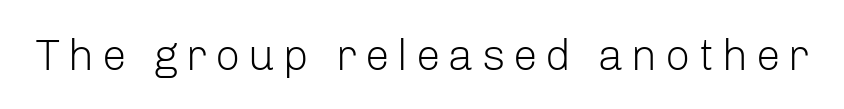
The image shows 44 px light sans-serif type, upright; set not underlined; low stroke contrast and a medium x-height.
